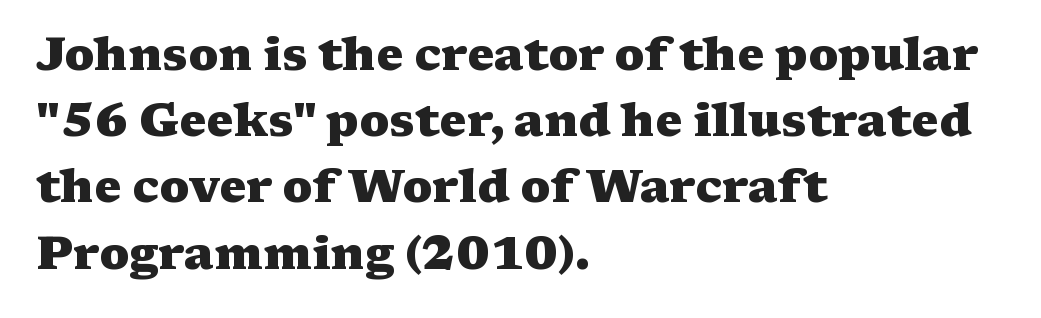
Q: Is the text bold? A: Yes.
Q: Is the text italic (slanted)? A: No, it is upright.
Q: Is the typeface a serif or a sans-serif typeface? A: Serif.
Q: Is the text underlined? A: No.
Q: How is the paragraph aligned? A: Left-aligned.
Q: Is the spacing between letters normal or unusually wide? A: Normal.
Q: Is the spacing between lines tight, normal or loose? A: Normal.
Q: Width (condensed, normal, or wide)? A: Wide.
Q: Stroke contrast? A: Medium.
Q: x-height? A: Medium.
Q: Monospaced? A: No.
